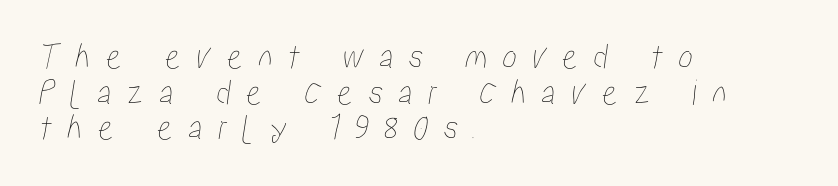
Q: Is the text underlined? A: No.
Q: How is the paragraph aligned? A: Left-aligned.
Q: Is the spacing between letters normal or unusually wide? A: Unusually wide.
Q: Is the spacing between lines tight, normal or loose? A: Tight.
Q: Width (condensed, normal, or wide)? A: Condensed.
Q: Stroke contrast? A: Low.
Q: x-height? A: Medium.
Q: Monospaced? A: No.
